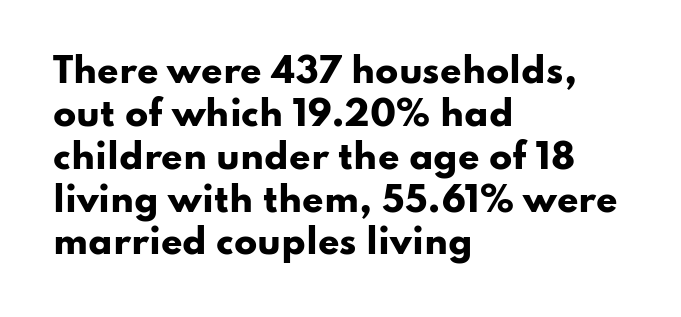
Q: Is the text bold? A: Yes.
Q: Is the text italic (slanted)? A: No, it is upright.
Q: Is the typeface a serif or a sans-serif typeface? A: Sans-serif.
Q: Is the text underlined? A: No.
Q: How is the paragraph aligned? A: Left-aligned.
Q: Is the spacing between letters normal or unusually wide? A: Normal.
Q: Is the spacing between lines tight, normal or loose? A: Normal.
Q: Width (condensed, normal, or wide)? A: Wide.
Q: Stroke contrast? A: Low.
Q: x-height? A: Small.
Q: Monospaced? A: No.
